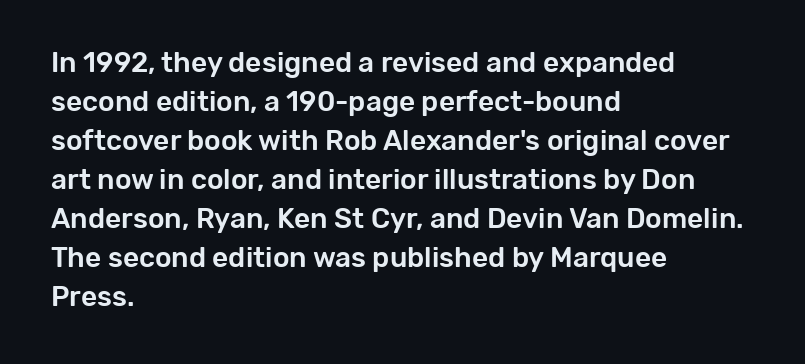
{"serif": "no", "italic": "no", "width": "normal", "stroke_contrast": "low", "x_height": "medium", "monospaced": "no", "underline": "no", "align": "left", "line_spacing": "normal", "line_spacing_ratio": 1.39, "letter_spacing": "normal", "letter_spacing_em": 0.0, "glyph_px": 28}
